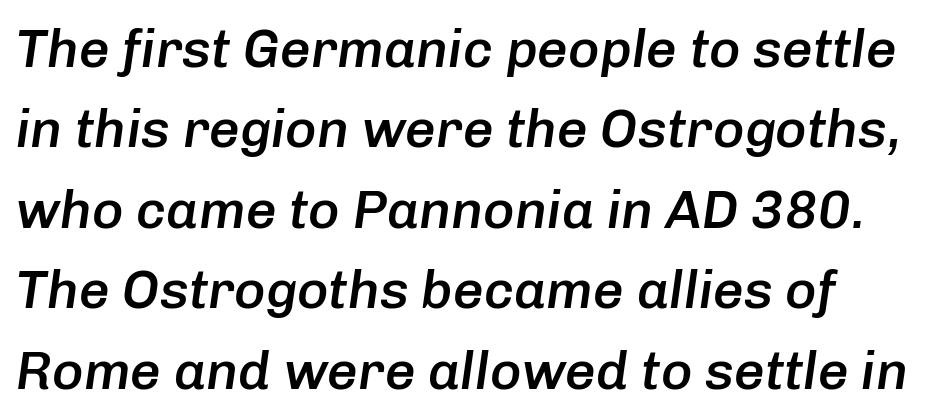
Q: Is the text bold? A: Semi-bold.
Q: Is the text italic (slanted)? A: Yes, it leans right by about 8 degrees.
Q: Is the text underlined? A: No.
Q: Is the spacing between letters normal or unusually wide? A: Normal.
Q: Is the spacing between lines tight, normal or loose? A: Normal.
Q: Width (condensed, normal, or wide)? A: Normal.
Q: Stroke contrast? A: Low.
Q: x-height? A: Medium.
Q: Monospaced? A: No.
